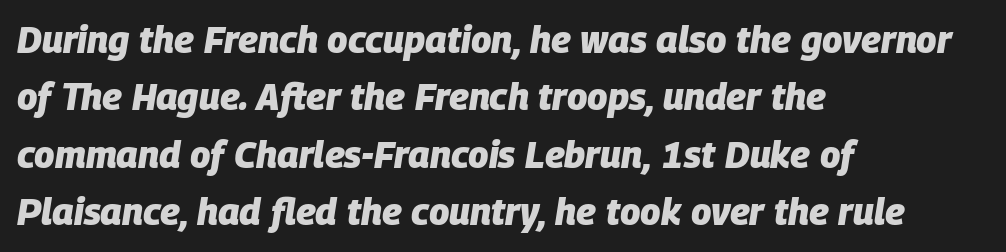
{"italic": "yes", "lean": "right", "slant_degrees": 9, "bold": "yes", "weight": "heavy", "width": "normal", "stroke_contrast": "low", "x_height": "large", "monospaced": "no", "underline": "no", "align": "left", "line_spacing": "normal", "line_spacing_ratio": 1.55, "letter_spacing": "normal", "letter_spacing_em": 0.0, "glyph_px": 37}
